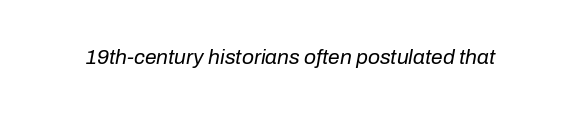
Q: Is the text bold? A: No.
Q: Is the text italic (slanted)? A: Yes, it leans right by about 10 degrees.
Q: Is the text underlined? A: No.
Q: Is the spacing between letters normal or unusually wide? A: Normal.
